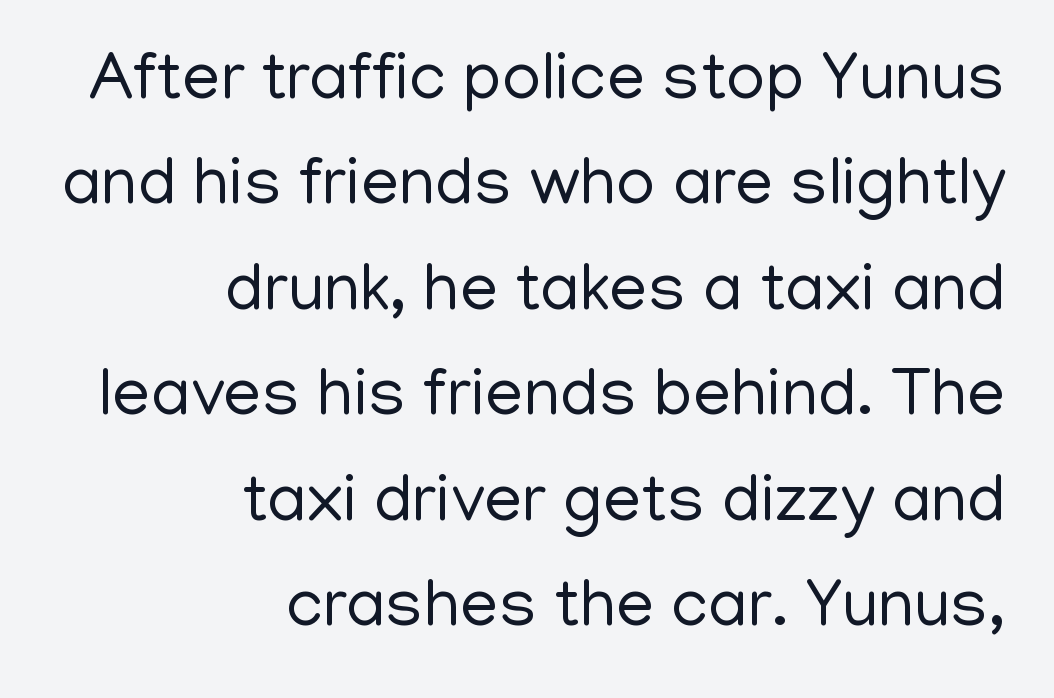
The image shows 68 px regular-weight sans-serif type, upright; set right-aligned, normal line spacing (1.55x), normal letter spacing, not underlined; low stroke contrast and a medium x-height.
